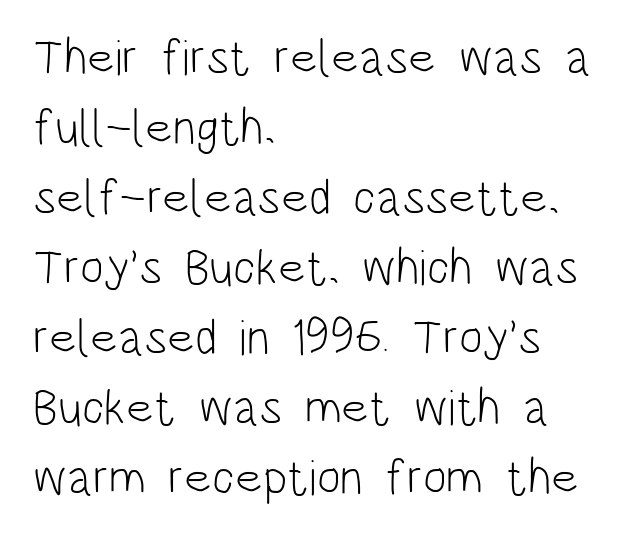
Inter-character spacing is left at the font's built-in metrics. One glance says typical: line gaps are just what's usual. Check under the words: just untouched page. This is roman type, the default non-slanted kind.
